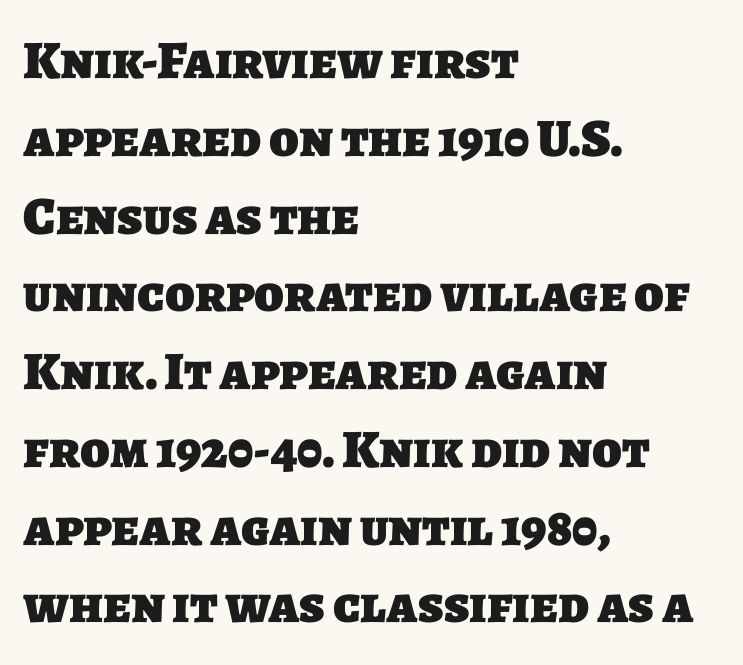
The image shows 54 px heavy sans-serif type; set left-aligned, normal line spacing (1.44x), normal letter spacing, not underlined; low stroke contrast and a large x-height.
